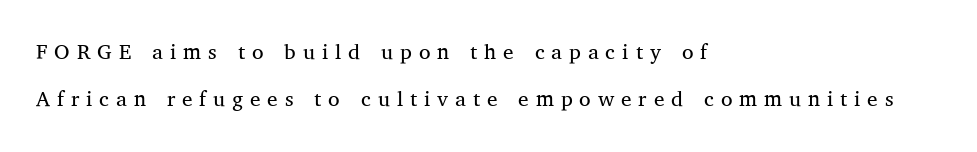
{"italic": "no", "bold": "no", "underline": "no", "align": "left", "line_spacing": "loose", "line_spacing_ratio": 2.26, "letter_spacing": "wide", "letter_spacing_em": 0.33, "glyph_px": 21}
